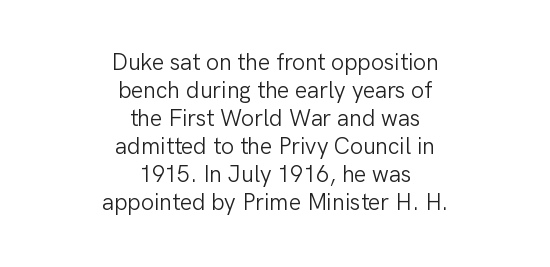
A quiet, ordinary-to-light weight characterises the typeface. Compared with typical body copy, the letter spacing here is the same. The axis of the letterforms is exactly vertical. The rag falls on both sides of this text block equally. The area under the type is left untouched.
